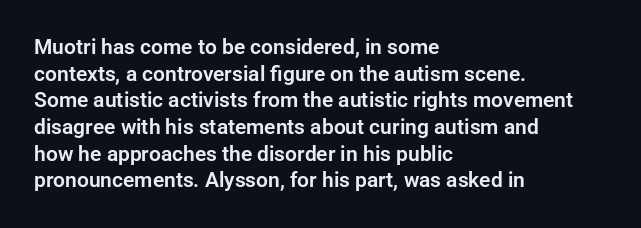
Q: Is the text italic (slanted)? A: No, it is upright.
Q: Is the text underlined? A: No.
Q: How is the paragraph aligned? A: Left-aligned.
Q: Is the spacing between letters normal or unusually wide? A: Normal.
Q: Is the spacing between lines tight, normal or loose? A: Normal.
